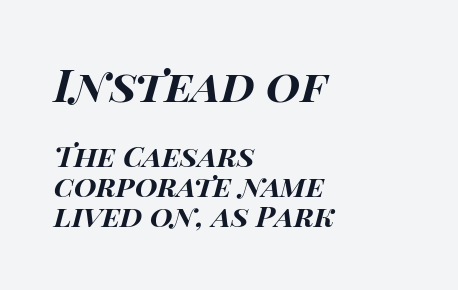
The image shows 44 px bold, wide type, italic (leaning right); set left-aligned, tight line spacing (1.04x), normal letter spacing, not underlined; the first (top) block is 1.52x larger; high stroke contrast and a large x-height.
